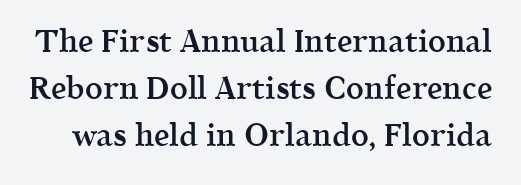
The image shows 31 px semibold serif type, upright; set normal line spacing (1.52x), normal letter spacing, not underlined; a medium x-height.
